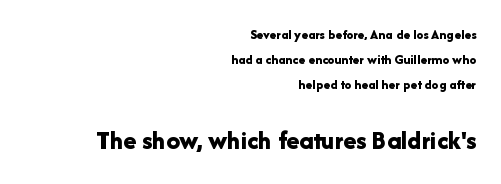
The image shows 27 px bold type, upright; set right-aligned, line spacing 1.8x, normal letter spacing, not underlined; the second (bottom) block is 1.93x larger.
